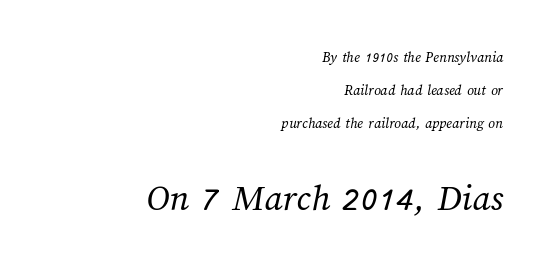
The image shows 38 px regular-weight type; set right-aligned, loose line spacing (2.2x), normal letter spacing, not underlined; the second (bottom) block is 2.53x larger; medium stroke contrast and a medium x-height.
